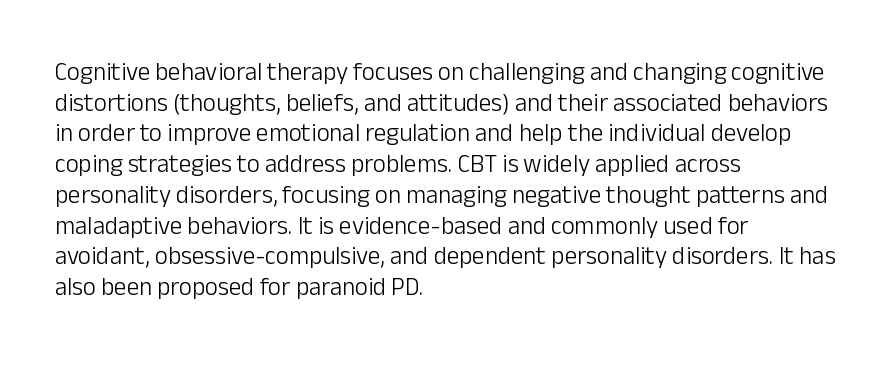
The letters look calm and open, with moderate or lighter stems. Descenders are the only things crossing below the line. Left-aligned paragraph, ragged on the right. Short note: letters normally spaced.
